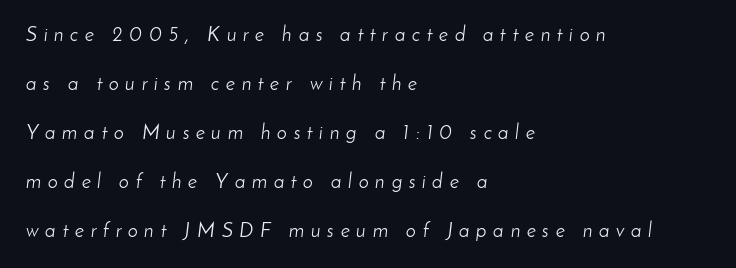
{"italic": "yes", "lean": "right", "slant_degrees": 8, "bold": "no", "underline": "no", "align": "left", "line_spacing": "loose", "line_spacing_ratio": 2.45, "letter_spacing": "wide", "letter_spacing_em": 0.33, "glyph_px": 20}
